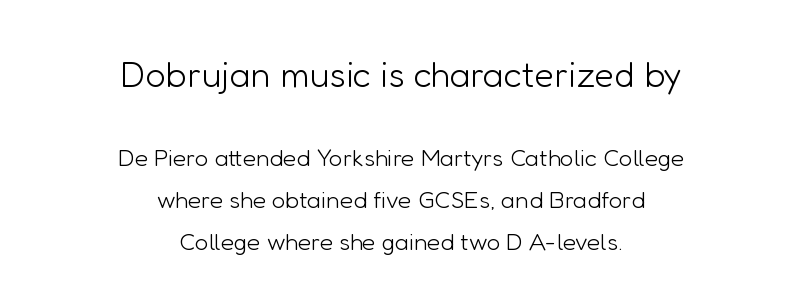
The image shows 36 px light sans-serif type, upright; set centered, line spacing 1.74x, normal letter spacing, not underlined; the first (top) block is 1.5x larger; low stroke contrast and a medium x-height.
